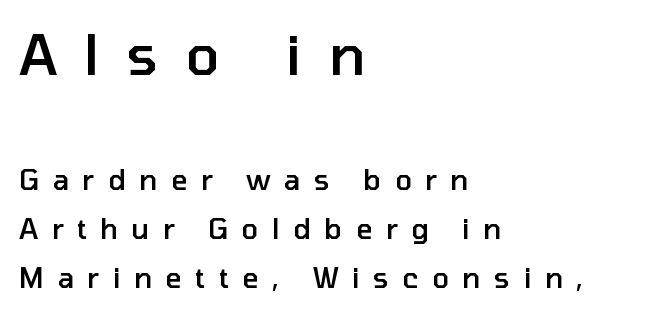
The image shows 56 px semibold sans-serif type, upright; set left-aligned, line spacing 1.75x, unusually wide letter spacing (+0.48 em), not underlined; the first (top) block is 2.0x larger; low stroke contrast and a medium x-height.
